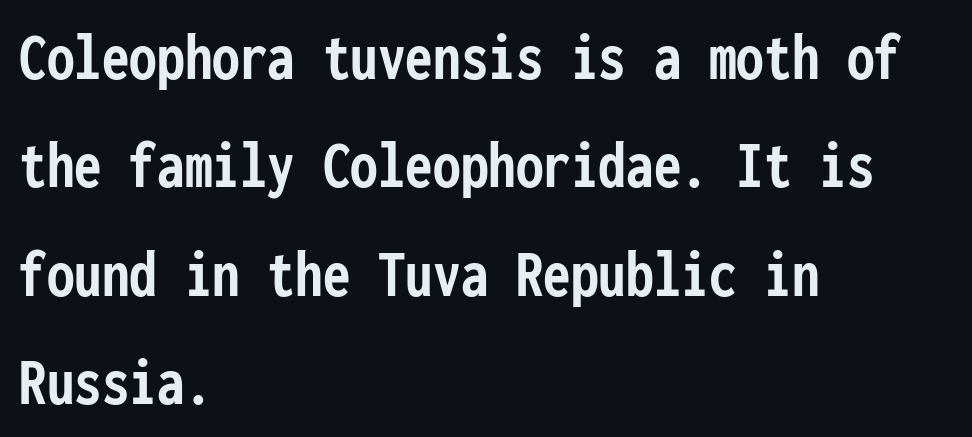
The image shows 69 px semibold, condensed sans-serif type, upright, monospaced; set left-aligned, normal line spacing (1.57x), normal letter spacing, not underlined; low stroke contrast and a medium x-height.
